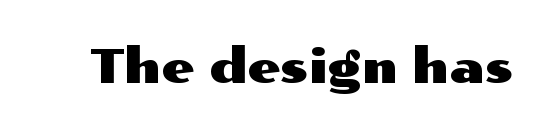
You could not count columns in this text — the font is proportionally spaced. Check the space under the baseline: it is left empty. A sans-serif font was chosen for this passage. Posture: straight, roman, zero tilt. The passage shown has conventional tracking throughout.
